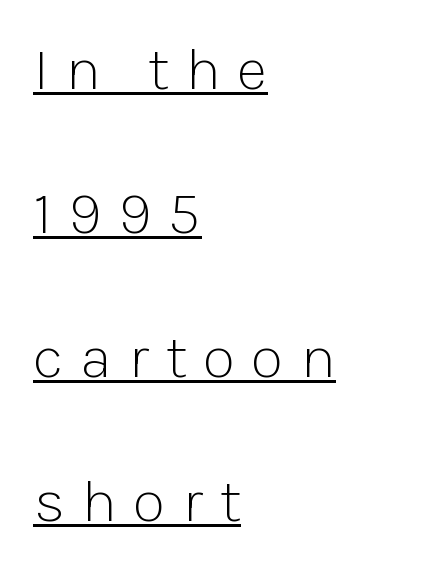
Q: Is the text bold? A: No.
Q: Is the text italic (slanted)? A: No, it is upright.
Q: Is the typeface a serif or a sans-serif typeface? A: Sans-serif.
Q: Is the text underlined? A: Yes.
Q: How is the paragraph aligned? A: Left-aligned.
Q: Is the spacing between letters normal or unusually wide? A: Unusually wide.
Q: Is the spacing between lines tight, normal or loose? A: Loose.
Q: Width (condensed, normal, or wide)? A: Normal.
Q: Stroke contrast? A: Low.
Q: x-height? A: Medium.
Q: Monospaced? A: No.
